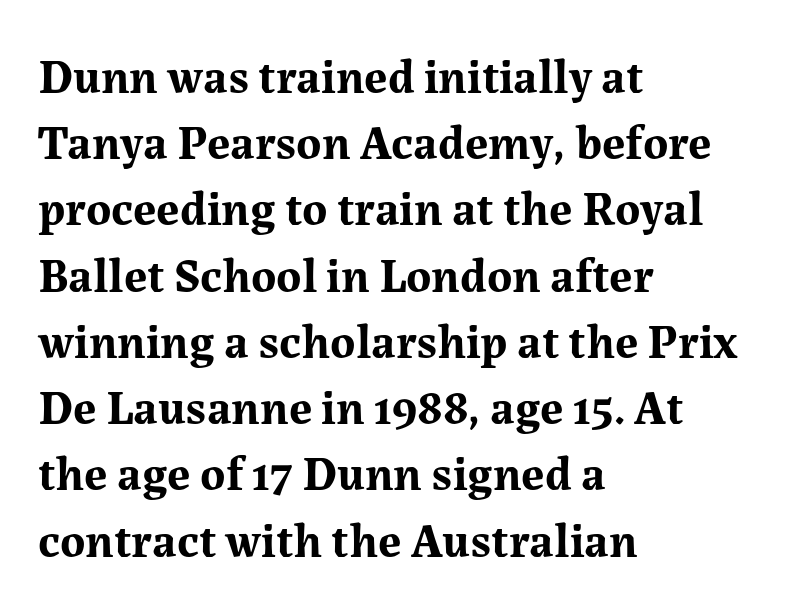
{"serif": "yes", "italic": "no", "bold": "yes", "weight": "bold", "width": "normal", "stroke_contrast": "medium", "x_height": "medium", "monospaced": "no", "underline": "no", "align": "left", "line_spacing": "normal", "line_spacing_ratio": 1.38, "letter_spacing": "normal", "letter_spacing_em": 0.0, "glyph_px": 48}
